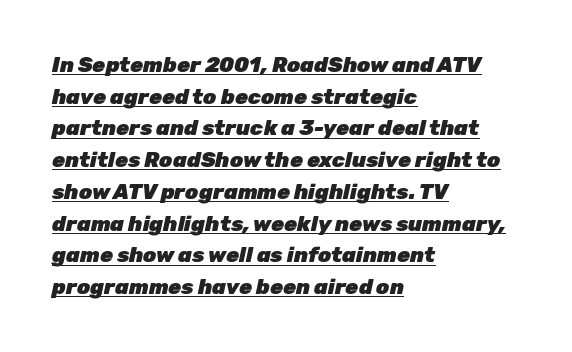
Characters are canted at an angle relative to the baseline's perpendicular. Spacing between characters is what you'd get straight out of the box. Quick note: interline space is typical. The ragged edge is on the right, which tells us the setting is flush left.
